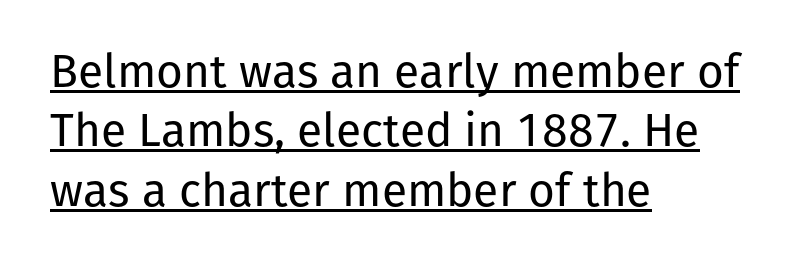
{"serif": "no", "italic": "no", "bold": "no", "weight": "regular", "width": "normal", "stroke_contrast": "low", "x_height": "medium", "monospaced": "no", "underline": "yes", "align": "left", "line_spacing": "normal", "line_spacing_ratio": 1.29, "letter_spacing": "normal", "letter_spacing_em": 0.0, "glyph_px": 46}
